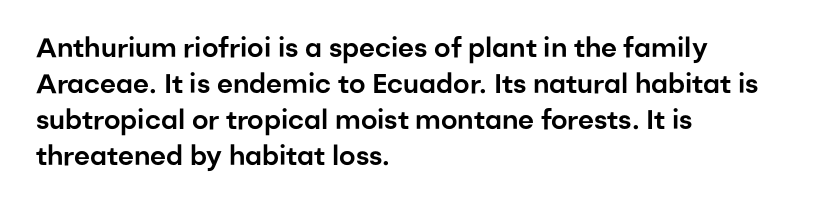
Vertically, the passage feels balanced, rows spaced as you'd expect. The face used here is rendered with its standard letterfit. The words here are not underlined. Posture: straight, roman, zero tilt.
